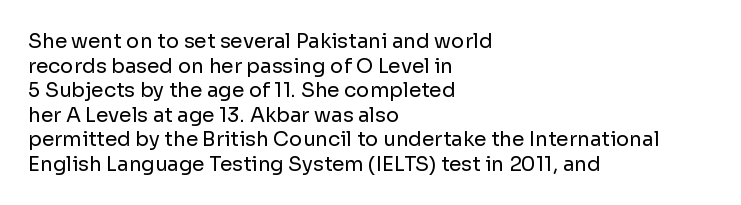
The image shows 20 px text type, upright; set left-aligned, line spacing 1.23x, normal letter spacing, not underlined.
